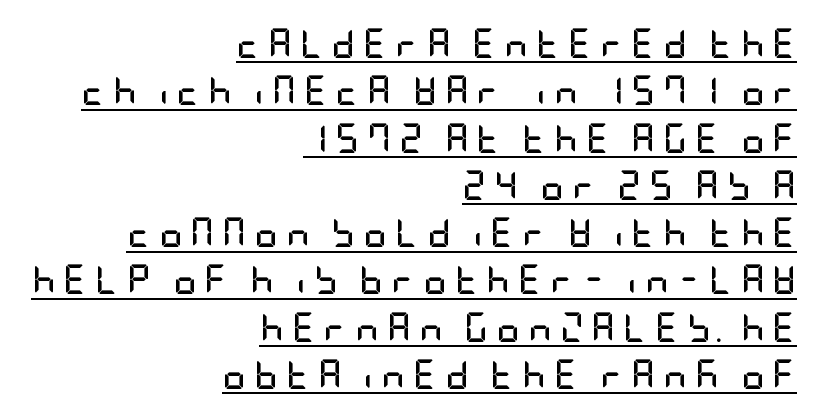
{"serif": "no", "italic": "no", "bold": "yes", "weight": "semibold", "width": "condensed", "stroke_contrast": "low", "x_height": "large", "underline": "yes", "align": "right", "line_spacing": "normal", "line_spacing_ratio": 1.63, "letter_spacing": "wide", "letter_spacing_em": 0.28, "glyph_px": 29}
